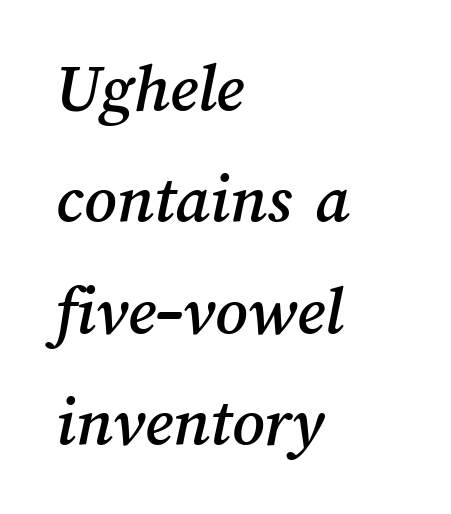
Q: Is the text underlined? A: No.
Q: How is the paragraph aligned? A: Left-aligned.
Q: Is the spacing between letters normal or unusually wide? A: Normal.
Q: Is the spacing between lines tight, normal or loose? A: Normal.
Q: Width (condensed, normal, or wide)? A: Normal.
Q: Stroke contrast? A: Medium.
Q: x-height? A: Medium.
Q: Monospaced? A: No.
